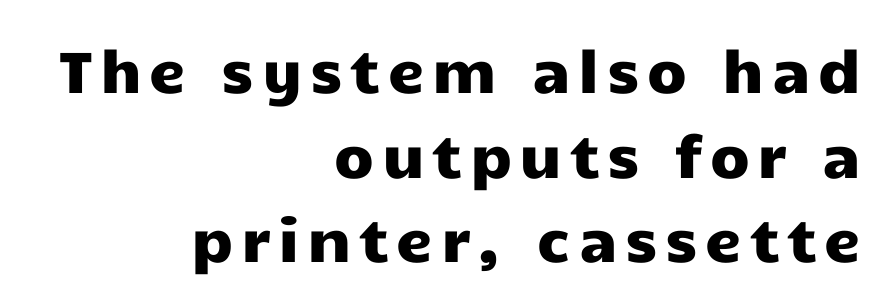
{"serif": "no", "italic": "no", "width": "wide", "stroke_contrast": "low", "x_height": "medium", "monospaced": "no", "underline": "no", "align": "right", "line_spacing": "normal", "line_spacing_ratio": 1.46, "glyph_px": 58}
